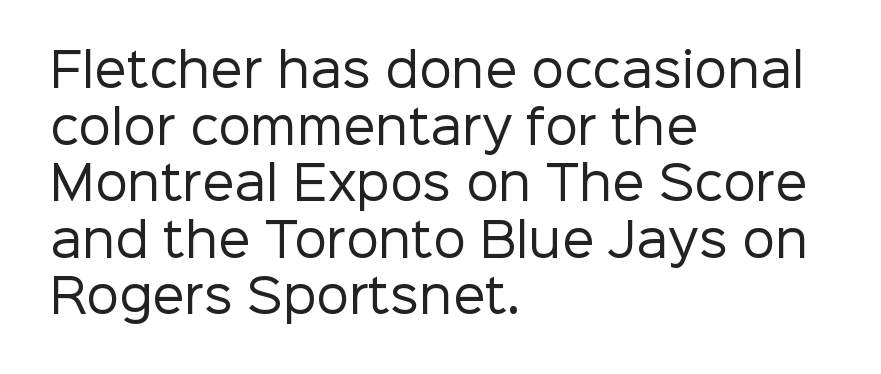
{"serif": "no", "italic": "no", "bold": "no", "weight": "regular", "width": "normal", "stroke_contrast": "low", "x_height": "medium", "monospaced": "no", "underline": "no", "align": "left", "line_spacing_ratio": 1.23, "letter_spacing": "normal", "letter_spacing_em": 0.0, "glyph_px": 46}
